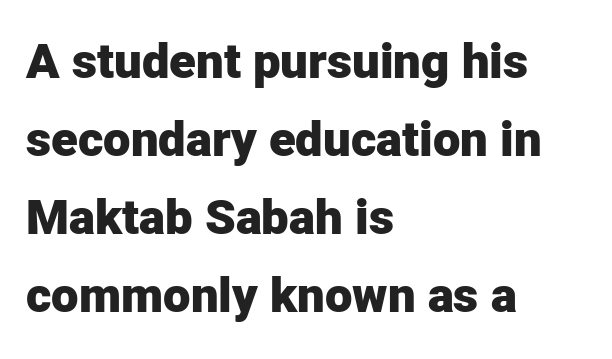
In terms of letterspacing, this is plain default setting. These lines were composed using upright roman letters. The designer went with a sans here, leaving each stem footless. Left-aligned paragraph, ragged on the right. Character widths vary here, with narrow letters taking less room than wide ones.
